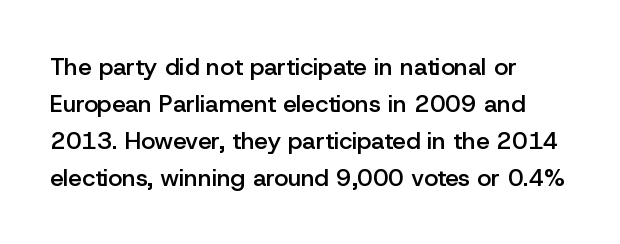
{"italic": "no", "bold": "semi", "underline": "no", "align": "left", "line_spacing": "normal", "line_spacing_ratio": 1.54, "letter_spacing": "normal", "letter_spacing_em": 0.0, "glyph_px": 24}
